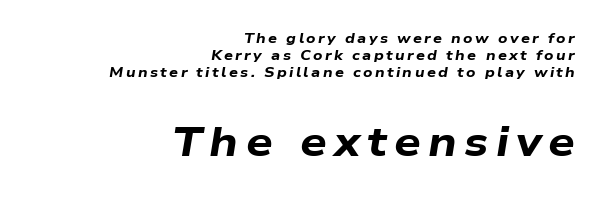
This is oblique type, the kind used for emphasis or titles. Only glyphs here, with clear space below each row. Reading down the block, your eye finds every line finishing at a fixed right position. Scale increases going downward across the two blocks. The rendering uses natural spacing where letterforms have individual widths. Look at the stroke-to-counter ratio: heavy, a bold.
